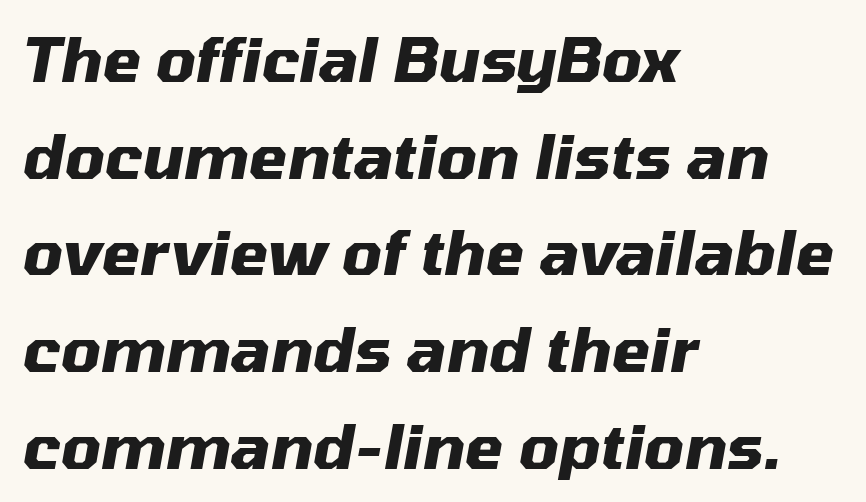
{"italic": "yes", "lean": "right", "slant_degrees": 10, "bold": "yes", "weight": "heavy", "width": "normal", "stroke_contrast": "medium", "x_height": "medium", "monospaced": "no", "underline": "no", "align": "left", "line_spacing": "normal", "line_spacing_ratio": 1.56, "letter_spacing": "normal", "letter_spacing_em": 0.0, "glyph_px": 62}
